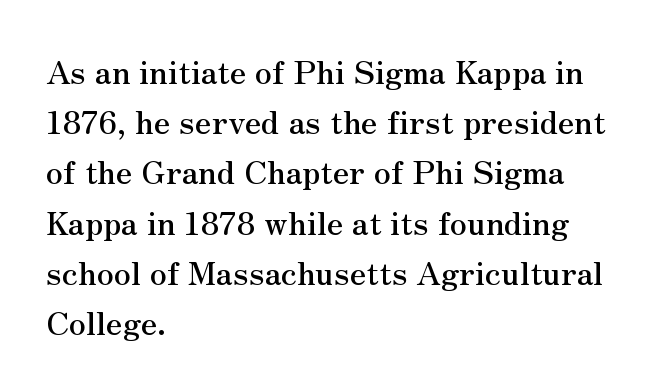
Line beginnings align vertically; line endings do not. Line spacing here is normal. These lines are rendered in a variable-pitch font. Italic: no, the glyphs are upright roman.
